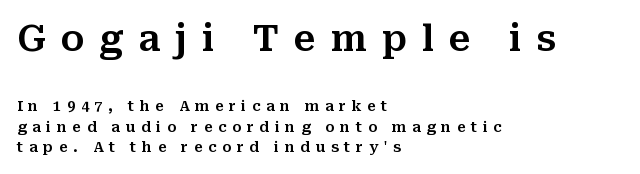
{"serif": "yes", "italic": "no", "width": "normal", "stroke_contrast": "medium", "x_height": "medium", "monospaced": "no", "underline": "no", "align": "left", "line_spacing": "normal", "line_spacing_ratio": 1.46, "letter_spacing": "wide", "letter_spacing_em": 0.41, "larger_block": "first", "size_ratio": 2.57, "glyph_px": 36}
